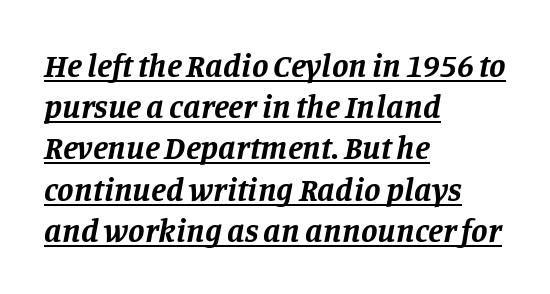
Q: Is the text bold? A: Yes.
Q: Is the text italic (slanted)? A: Yes, it leans right by about 11 degrees.
Q: Is the typeface a serif or a sans-serif typeface? A: Serif.
Q: Is the text underlined? A: Yes.
Q: How is the paragraph aligned? A: Left-aligned.
Q: Is the spacing between letters normal or unusually wide? A: Normal.
Q: Is the spacing between lines tight, normal or loose? A: Normal.
Q: Width (condensed, normal, or wide)? A: Normal.
Q: Stroke contrast? A: Low.
Q: x-height? A: Large.
Q: Monospaced? A: No.
